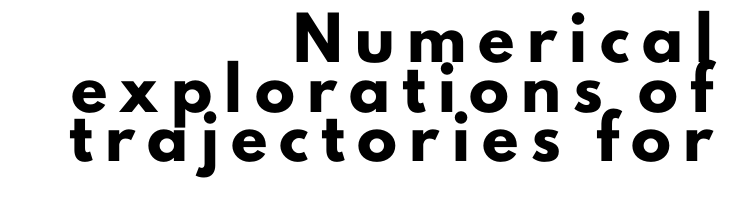
The image shows 40 px heavy sans-serif type, upright; set right-aligned, line spacing 1.24x, unusually wide letter spacing (+0.31 em), not underlined; low stroke contrast and a small x-height.
